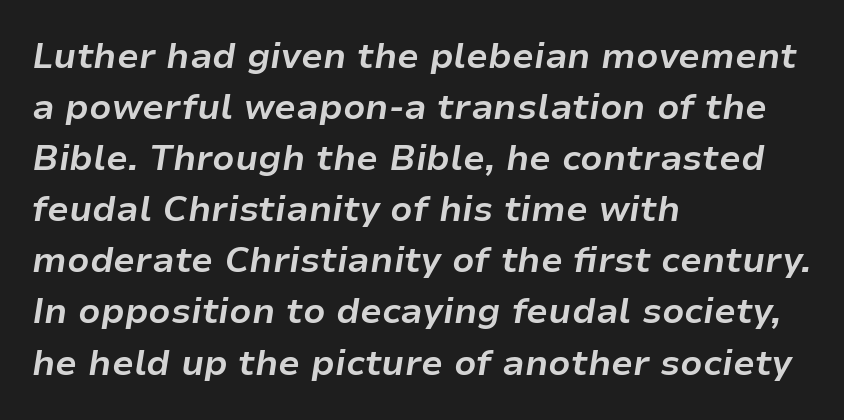
Tracking here is standard; glyphs follow each other at the usual distance. Quick note: italic. This is heavy type, rendered in bold. Anything drawn beneath the words? Only blank space.
